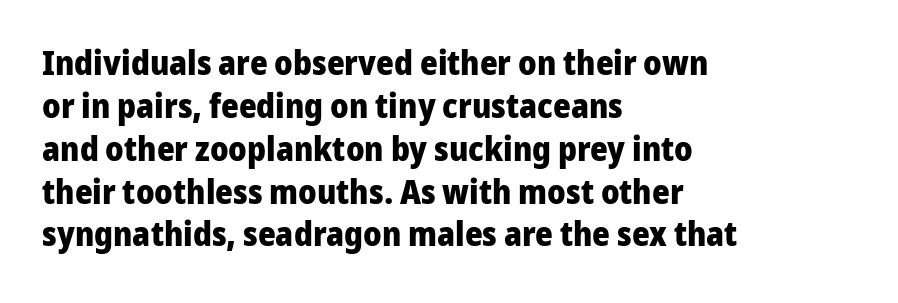
Q: Is the text bold? A: Yes.
Q: Is the text italic (slanted)? A: No, it is upright.
Q: Is the typeface a serif or a sans-serif typeface? A: Sans-serif.
Q: Is the text underlined? A: No.
Q: How is the paragraph aligned? A: Left-aligned.
Q: Is the spacing between letters normal or unusually wide? A: Normal.
Q: Is the spacing between lines tight, normal or loose? A: Normal.
Q: Width (condensed, normal, or wide)? A: Normal.
Q: Stroke contrast? A: Low.
Q: x-height? A: Medium.
Q: Monospaced? A: No.
